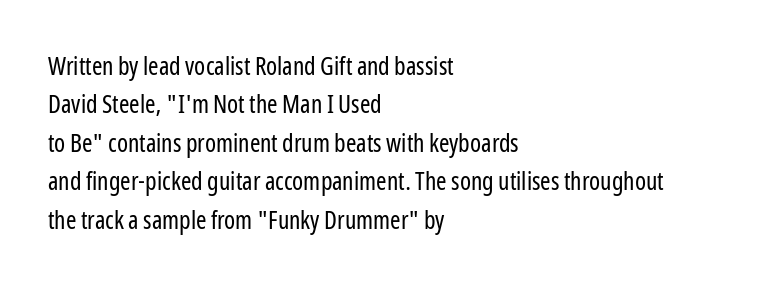
The image shows 25 px text type, upright; set left-aligned, normal line spacing (1.54x), normal letter spacing, not underlined.
